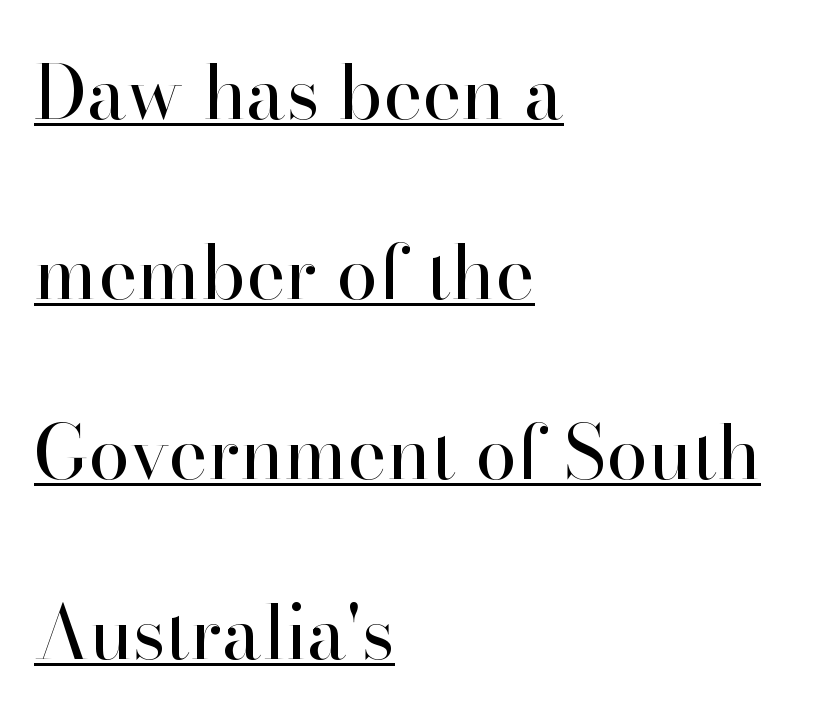
Q: Is the text bold? A: No.
Q: Is the text italic (slanted)? A: No, it is upright.
Q: Is the typeface a serif or a sans-serif typeface? A: Serif.
Q: Is the text underlined? A: Yes.
Q: How is the paragraph aligned? A: Left-aligned.
Q: Is the spacing between letters normal or unusually wide? A: Normal.
Q: Is the spacing between lines tight, normal or loose? A: Loose.
Q: Width (condensed, normal, or wide)? A: Normal.
Q: Stroke contrast? A: High.
Q: x-height? A: Small.
Q: Monospaced? A: No.
